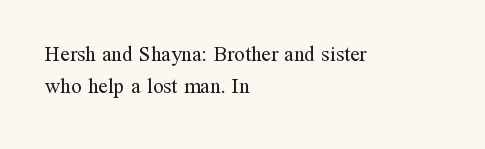
Is the block centered? No — it sits flush against the left margin. Honestly, the row spacing looks completely unremarkable. Check under the words: just untouched page. Ascenders rise straight up at ninety degrees. Nobody touched the tracking dial on this one.
